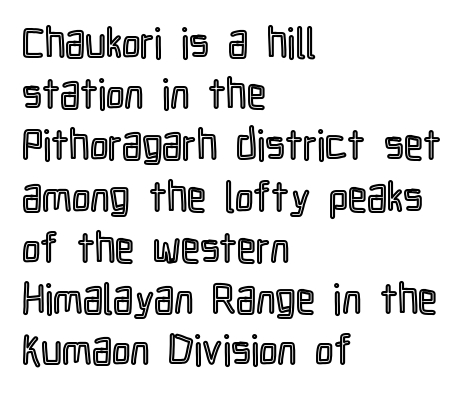
The image shows 42 px condensed type, upright; set left-aligned, line spacing 1.22x, normal letter spacing, not underlined; a medium x-height.
